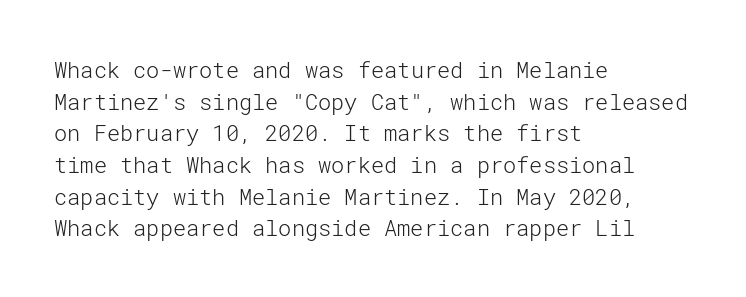
Ordinary non-slanted type is in use. Whoever set this chose a conventional vertical rhythm. Nothing unusual about the tracking: characters are spaced as the font intends. Every row of glyphs begins at an identical x-position on the left.
